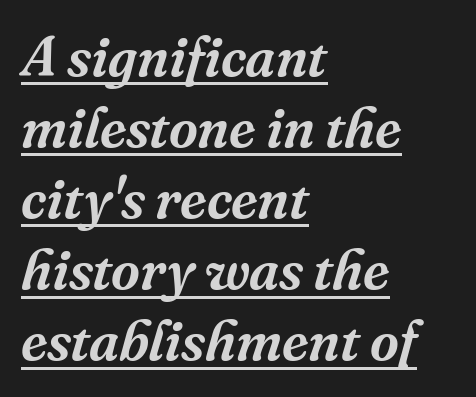
The image shows 56 px serif type, italic (leaning right); set left-aligned, normal line spacing (1.27x), normal letter spacing, underlined; medium stroke contrast and a medium x-height.
